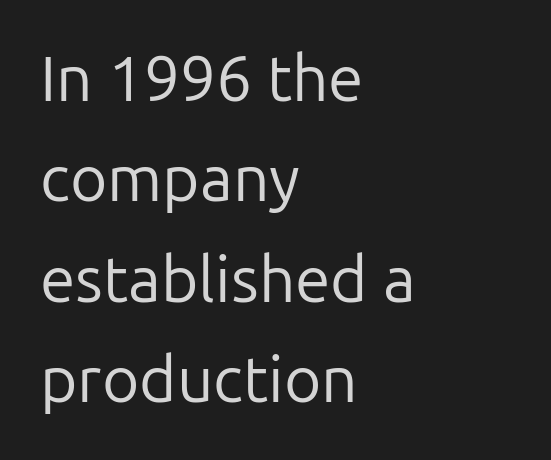
Reading down the block, your eye returns to a fixed left position each line. Does extra space separate the letters? No, they use regular spacing. Nope, not italic — everything's standing straight. The lines sit at an ordinary, default distance from one another. The designer went with a sans here, leaving each stem footless. Heft: none added — not bold.
